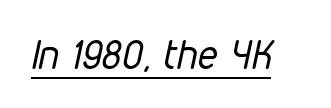
Q: Is the text bold? A: No.
Q: Is the text italic (slanted)? A: Yes, it leans right by about 12 degrees.
Q: Is the text underlined? A: Yes.
Q: Is the spacing between letters normal or unusually wide? A: Normal.
Q: Width (condensed, normal, or wide)? A: Condensed.
Q: Stroke contrast? A: Low.
Q: x-height? A: Medium.
Q: Monospaced? A: No.
